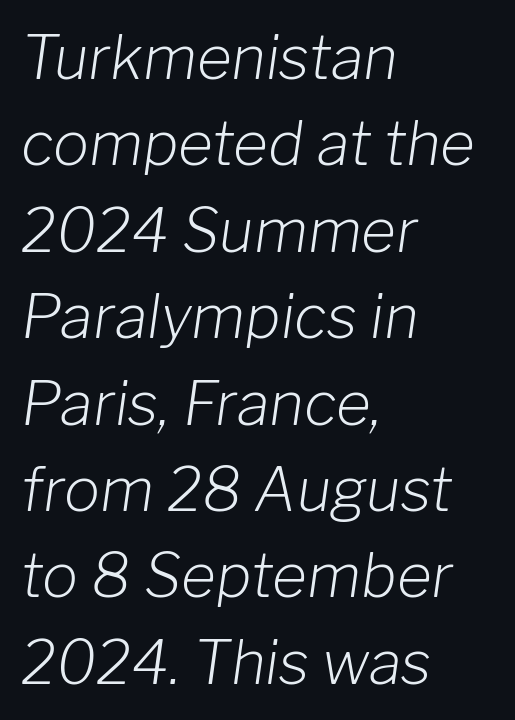
{"italic": "yes", "lean": "right", "slant_degrees": 8, "bold": "no", "weight": "light", "width": "normal", "stroke_contrast": "low", "x_height": "medium", "monospaced": "no", "underline": "no", "align": "left", "line_spacing": "normal", "line_spacing_ratio": 1.44, "letter_spacing": "normal", "letter_spacing_em": 0.0, "glyph_px": 60}
